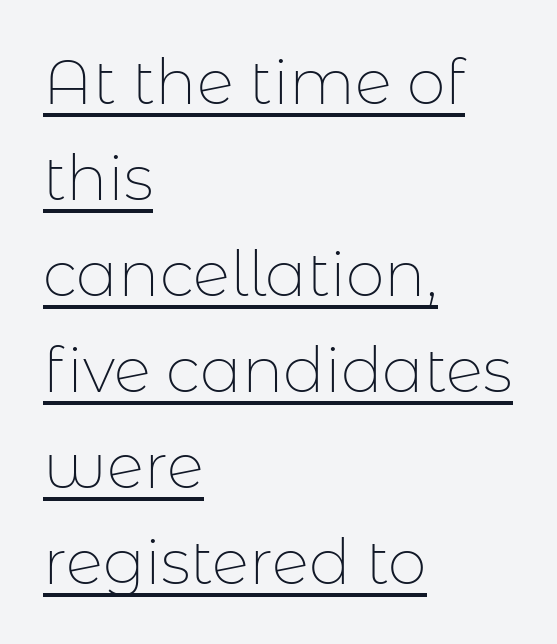
Honestly, the underline is the first thing you notice here. The letters advance in unequal steps, a hallmark of proportional type. The characters are drawn with everyday or finer stroke widths. The letters sit at their default tracking, neither squeezed nor spread.
